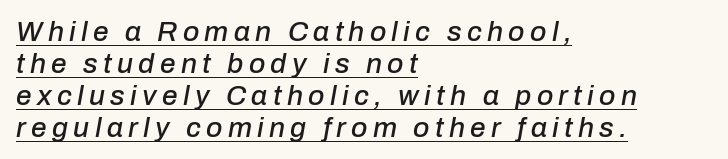
Horizontal alignment here is leftward, the default for most running prose. You could not count columns in this text — the font is proportionally spaced. Vertical spacing — tight. Glance below the letters and you will spot a drawn line. Compared with ordinary roman type, these characters are visibly tilted.
